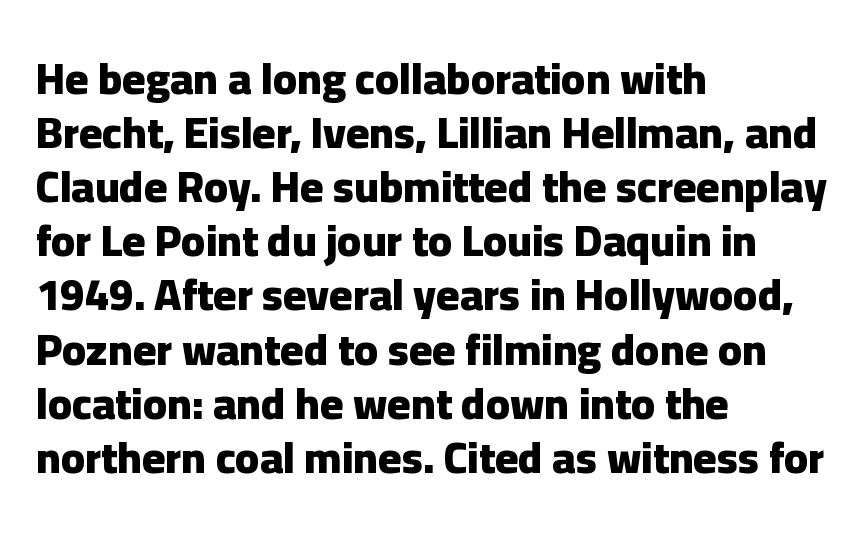
The glyphs are unaccompanied by any horizontal stroke below them. Caption: bold face, heavy strokes. The rendering uses natural spacing where letterforms have individual widths. Spacing between characters is what you'd get straight out of the box. Posture: vertical.
